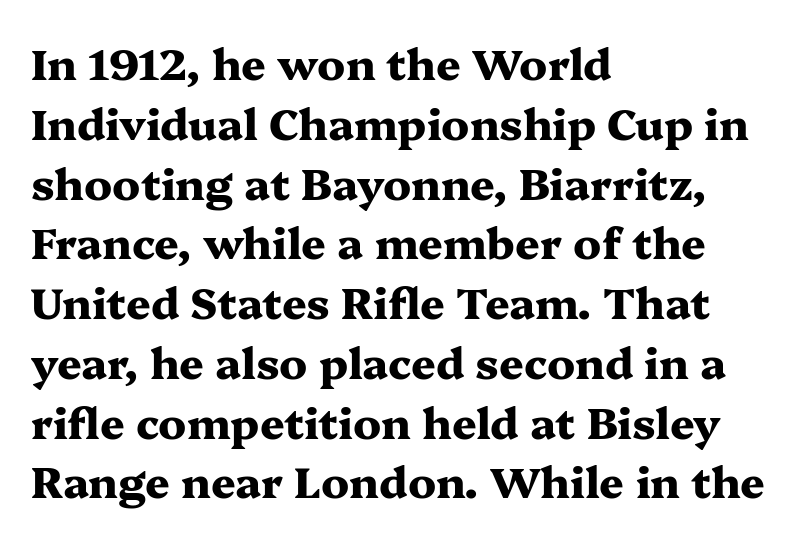
{"serif": "yes", "italic": "no", "bold": "yes", "weight": "heavy", "width": "wide", "stroke_contrast": "medium", "x_height": "medium", "monospaced": "no", "underline": "no", "align": "left", "line_spacing": "normal", "line_spacing_ratio": 1.39, "letter_spacing": "normal", "letter_spacing_em": 0.0, "glyph_px": 43}
